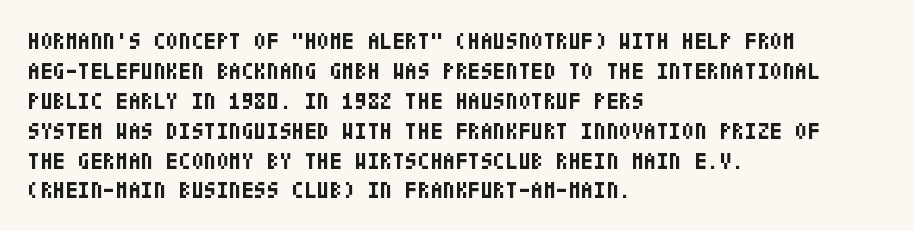
Designer's note — italics off, roman on. Clear beneath every line of the passage. Set as a true bold cut, around the 700 mark. How would I describe the line gaps? Plain and ordinary.
